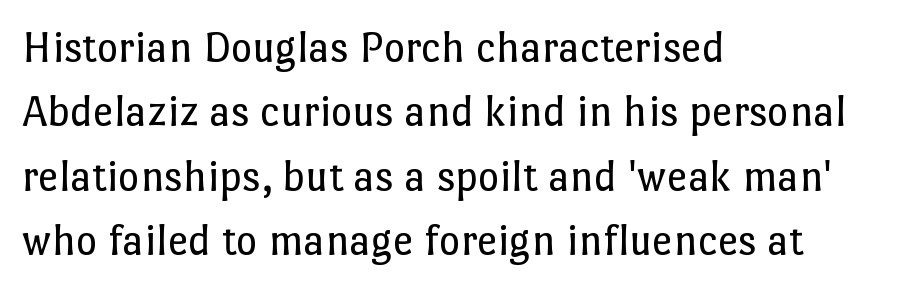
{"italic": "no", "bold": "no", "weight": "regular", "width": "normal", "stroke_contrast": "low", "x_height": "medium", "monospaced": "no", "underline": "no", "align": "left", "line_spacing": "normal", "line_spacing_ratio": 1.4, "letter_spacing": "normal", "letter_spacing_em": 0.0, "glyph_px": 46}
